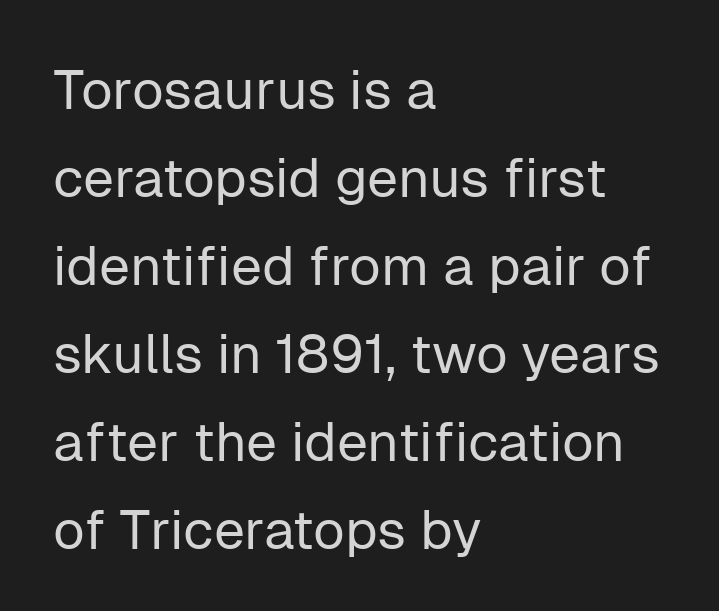
The image shows 55 px regular-weight sans-serif type, upright; set left-aligned, normal line spacing (1.6x), normal letter spacing, not underlined; low stroke contrast and a medium x-height.
